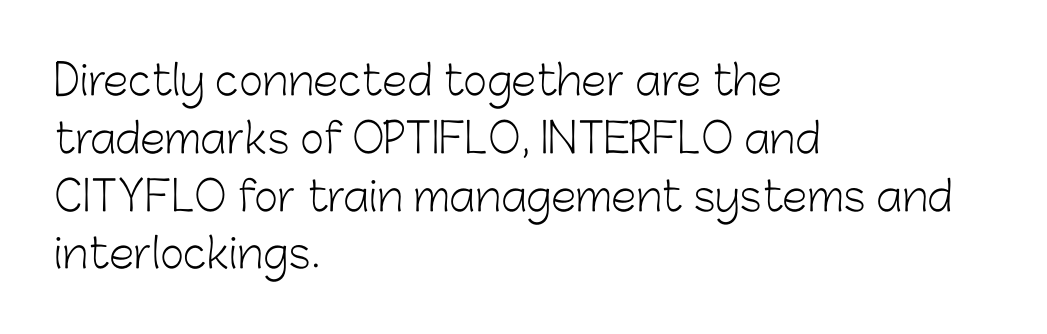
The rendering uses natural spacing where letterforms have individual widths. Weight: in the light-to-regular range. The text was rendered using a sans face with plain stroke endings. Compared with typical body copy, the letter spacing here is the same. Short and long lines alike share a common starting point at left. Type without underlining.
